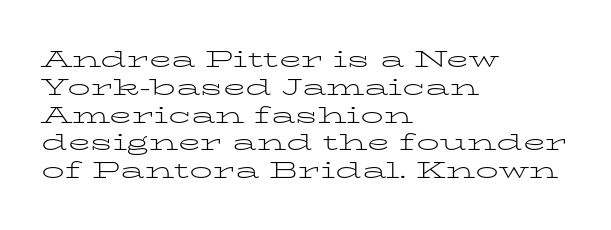
Italic: no, the glyphs are upright roman. Typeset ragged right — the left edge is the straight one. The gaps between neighbouring characters are ordinary and unremarkable. No letter is thick-stroked: the sample isn't bold. Lines of text with bare space underneath.
